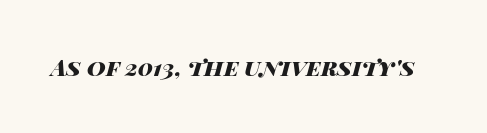
{"italic": "yes", "lean": "right", "slant_degrees": 14, "bold": "yes", "underline": "no", "letter_spacing": "normal", "letter_spacing_em": 0.0, "glyph_px": 23}
